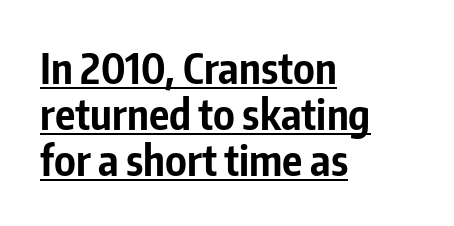
Q: Is the text bold? A: Yes.
Q: Is the text italic (slanted)? A: No, it is upright.
Q: Is the typeface a serif or a sans-serif typeface? A: Sans-serif.
Q: Is the text underlined? A: Yes.
Q: How is the paragraph aligned? A: Left-aligned.
Q: Is the spacing between letters normal or unusually wide? A: Normal.
Q: Is the spacing between lines tight, normal or loose? A: Tight.
Q: Width (condensed, normal, or wide)? A: Condensed.
Q: Stroke contrast? A: Low.
Q: x-height? A: Medium.
Q: Monospaced? A: No.
